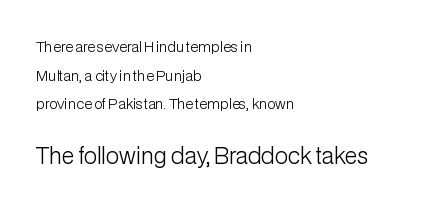
Q: Is the text bold? A: No.
Q: Is the text italic (slanted)? A: No, it is upright.
Q: Is the text underlined? A: No.
Q: How is the paragraph aligned? A: Left-aligned.
Q: Is the spacing between letters normal or unusually wide? A: Normal.
Q: Is the spacing between lines tight, normal or loose? A: Loose.
Q: Which block of text is set in a larger size, the first (top) or the second (bottom)? A: The second (bottom) one.
